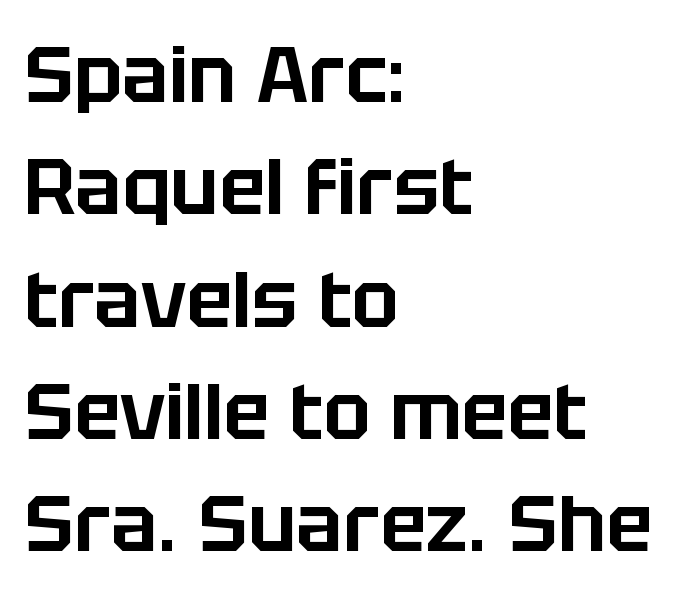
Q: Is the text italic (slanted)? A: No, it is upright.
Q: Is the typeface a serif or a sans-serif typeface? A: Sans-serif.
Q: Is the text underlined? A: No.
Q: How is the paragraph aligned? A: Left-aligned.
Q: Is the spacing between letters normal or unusually wide? A: Normal.
Q: Is the spacing between lines tight, normal or loose? A: Normal.
Q: Width (condensed, normal, or wide)? A: Normal.
Q: Stroke contrast? A: Low.
Q: x-height? A: Large.
Q: Monospaced? A: No.
